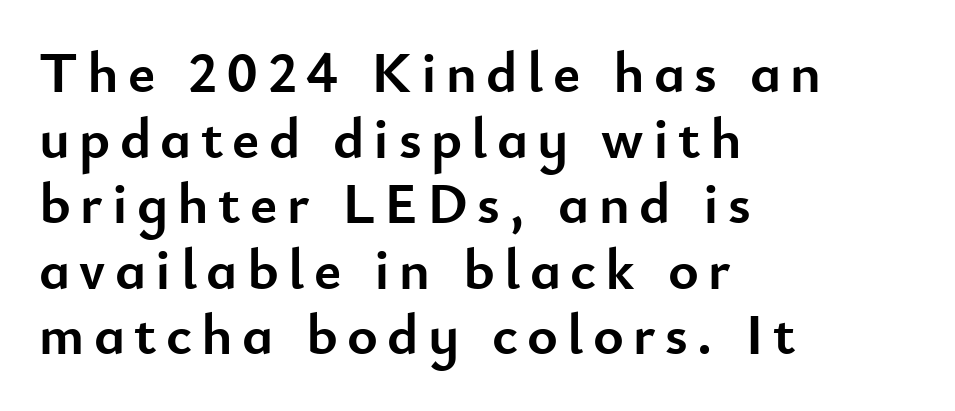
Emphasis by weight is at full strength: bold. Successive baselines arrive quickly, one right under another. To sum up the face: it is a sans, with no serifs. Anything drawn beneath the words? Only blank space. The rendering anchors every line to the left-hand side. This is roman type, the default non-slanted kind.
